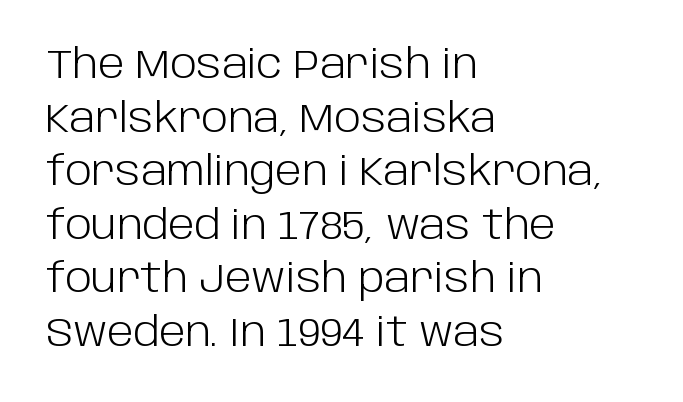
{"serif": "no", "italic": "no", "bold": "no", "weight": "light", "width": "normal", "stroke_contrast": "low", "x_height": "large", "monospaced": "no", "underline": "no", "align": "left", "line_spacing": "normal", "line_spacing_ratio": 1.34, "letter_spacing": "normal", "letter_spacing_em": 0.0, "glyph_px": 40}
